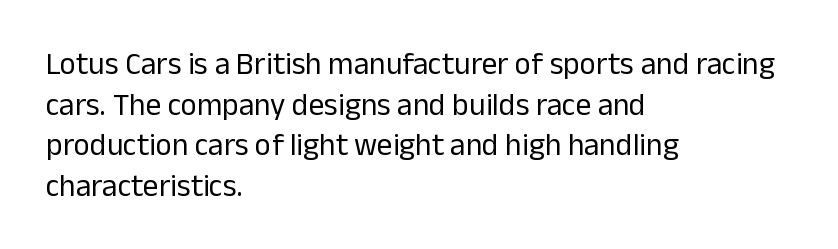
The image shows 31 px regular-weight sans-serif type, upright; set left-aligned, normal line spacing (1.31x), normal letter spacing, not underlined; low stroke contrast and a medium x-height.
